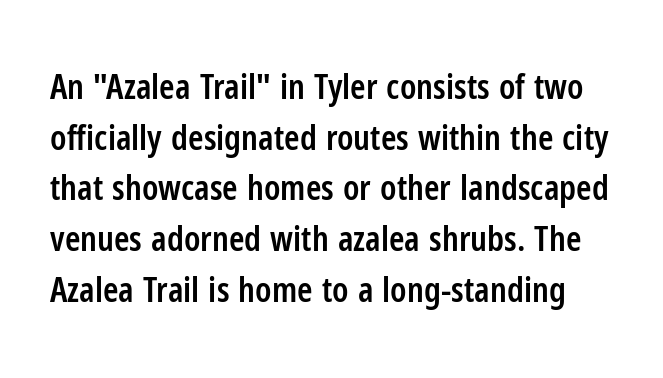
{"serif": "no", "italic": "no", "bold": "semi", "weight": "semibold", "width": "condensed", "stroke_contrast": "low", "x_height": "medium", "monospaced": "no", "underline": "no", "line_spacing": "normal", "line_spacing_ratio": 1.45, "letter_spacing": "normal", "letter_spacing_em": 0.0, "glyph_px": 35}
